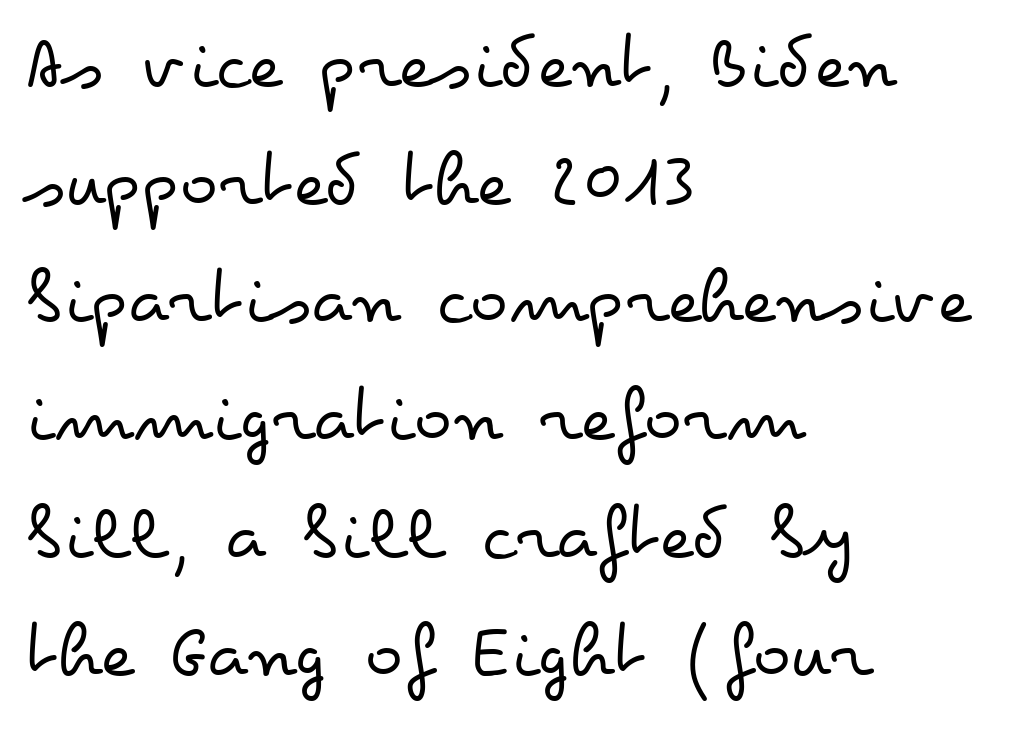
This sample uses plain, unmodified letter spacing. Words float on clear page, feet unadorned. These lines stack with their left ends in a neat column. The strokes carry an ordinary text weight at most. Looks like regular typesetting: each glyph gets only the width it needs. Notice how the stems are strictly vertical — no italics here.
